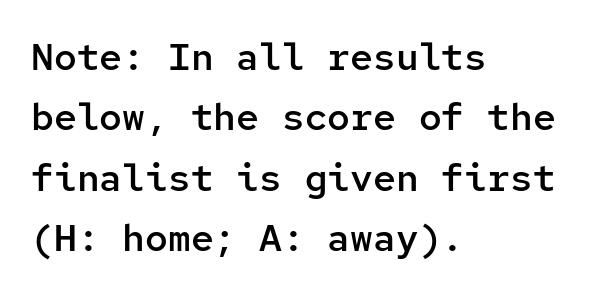
{"serif": "no", "italic": "no", "bold": "semi", "weight": "semibold", "width": "normal", "stroke_contrast": "low", "x_height": "medium", "monospaced": "yes", "underline": "no", "align": "left", "line_spacing": "normal", "line_spacing_ratio": 1.59, "letter_spacing": "normal", "letter_spacing_em": 0.0, "glyph_px": 38}
